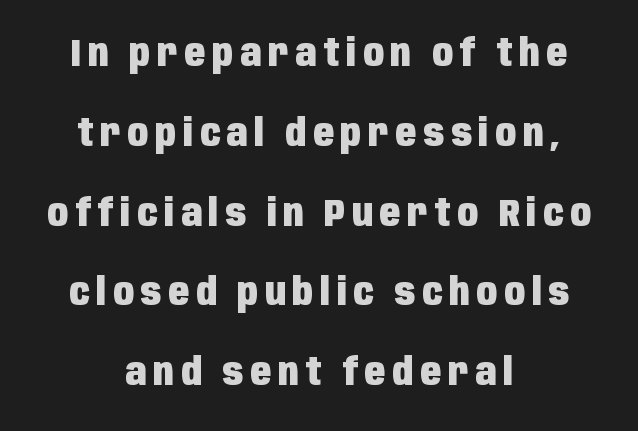
{"serif": "no", "italic": "no", "bold": "yes", "weight": "heavy", "width": "condensed", "stroke_contrast": "low", "x_height": "large", "monospaced": "no", "underline": "no", "align": "center", "line_spacing": "loose", "line_spacing_ratio": 2.1, "glyph_px": 38}
